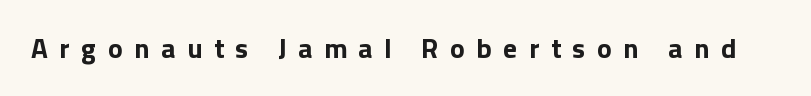
Q: Is the text bold? A: Yes.
Q: Is the text italic (slanted)? A: No, it is upright.
Q: Is the typeface a serif or a sans-serif typeface? A: Sans-serif.
Q: Is the text underlined? A: No.
Q: Is the spacing between letters normal or unusually wide? A: Unusually wide.
Q: Width (condensed, normal, or wide)? A: Normal.
Q: Stroke contrast? A: Low.
Q: x-height? A: Medium.
Q: Monospaced? A: No.
